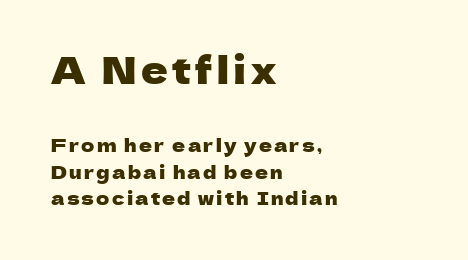
The image shows 37 px sans-serif type, upright; set left-aligned, normal line spacing (1.49x), not underlined; the first (top) block is 2.06x larger; low stroke contrast and a medium x-height.
